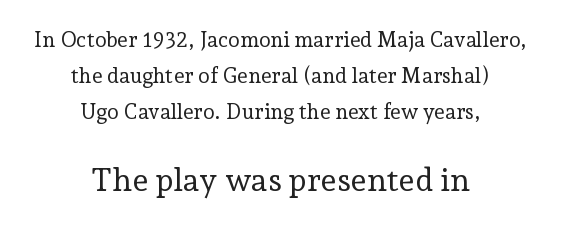
Every stem runs plumb, perpendicular to the baseline. These lines stack symmetrically, like a column narrowing and widening about its center. The letters carry serifs — small finishing strokes at the ends of their stems. The passage shown is typed in a proportional face where columns would drift. The more generous point size was reserved for the lower chunk.
